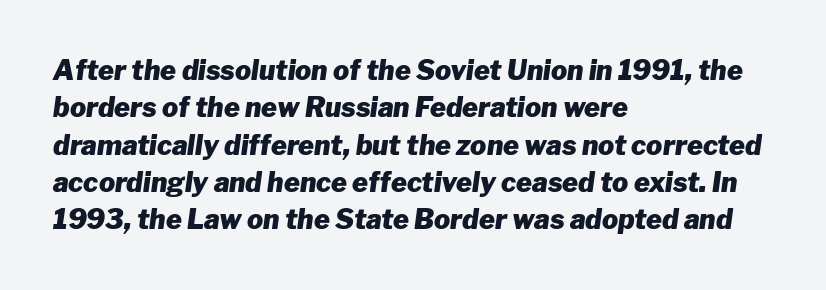
This is heavy type, rendered in bold. Spacing between characters is what you'd get straight out of the box. The foot of each line stays bare and open. The paragraph has a hard left edge and a soft right edge. Characters are canted at an angle relative to the baseline's perpendicular.
